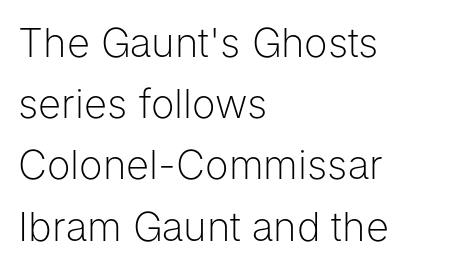
The image shows 40 px light sans-serif type, upright; set left-aligned, normal line spacing (1.53x), normal letter spacing, not underlined; low stroke contrast and a medium x-height.
